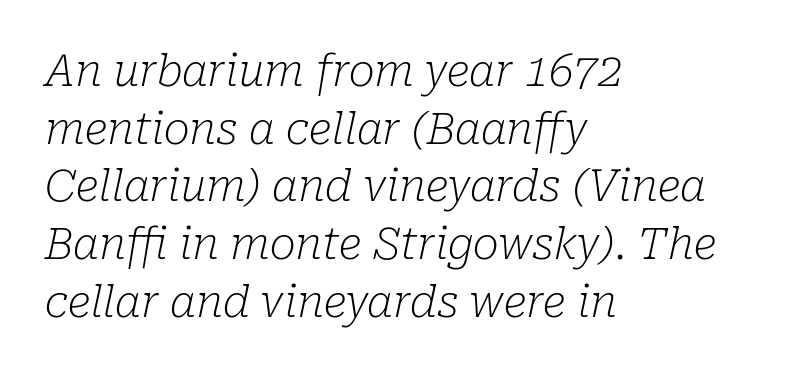
The image shows 44 px light serif type, italic (leaning right); set left-aligned, normal line spacing (1.31x), normal letter spacing, not underlined; low stroke contrast and a medium x-height.
